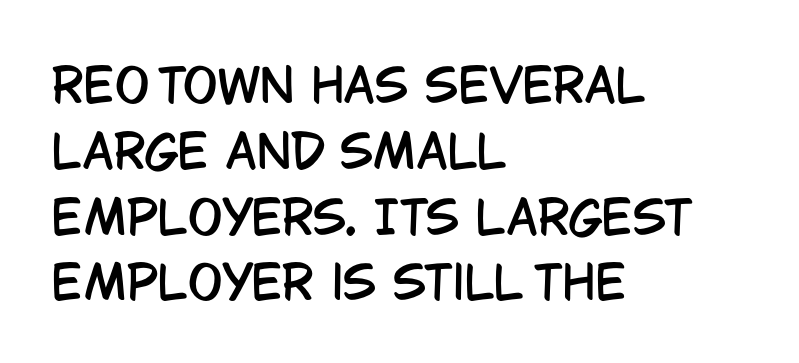
{"serif": "no", "italic": "no", "width": "condensed", "stroke_contrast": "low", "x_height": "large", "monospaced": "no", "underline": "no", "align": "left", "line_spacing": "normal", "line_spacing_ratio": 1.43, "letter_spacing": "normal", "letter_spacing_em": 0.0, "glyph_px": 46}
